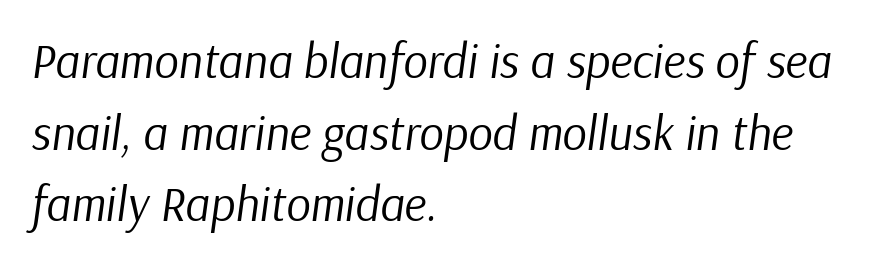
Q: Is the text bold? A: No.
Q: Is the text italic (slanted)? A: Yes, it leans right by about 9 degrees.
Q: Is the text underlined? A: No.
Q: How is the paragraph aligned? A: Left-aligned.
Q: Is the spacing between letters normal or unusually wide? A: Normal.
Q: Is the spacing between lines tight, normal or loose? A: Normal.
Q: Width (condensed, normal, or wide)? A: Normal.
Q: Stroke contrast? A: Low.
Q: x-height? A: Medium.
Q: Monospaced? A: No.
